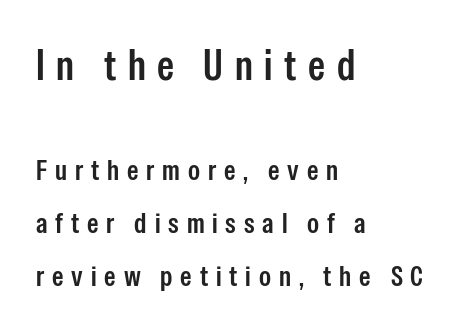
Q: Is the text italic (slanted)? A: No, it is upright.
Q: Is the typeface a serif or a sans-serif typeface? A: Sans-serif.
Q: Is the text underlined? A: No.
Q: How is the paragraph aligned? A: Left-aligned.
Q: Is the spacing between letters normal or unusually wide? A: Unusually wide.
Q: Which block of text is set in a larger size, the first (top) or the second (bottom)? A: The first (top) one.
Q: Width (condensed, normal, or wide)? A: Condensed.
Q: Stroke contrast? A: Low.
Q: x-height? A: Medium.
Q: Monospaced? A: No.
